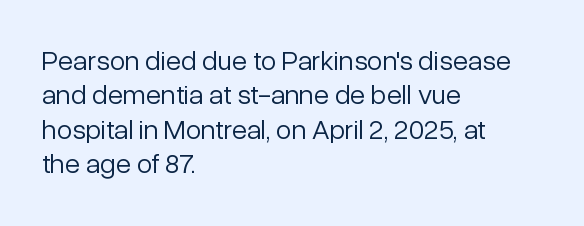
The image shows 28 px light sans-serif type, upright; set left-aligned, line spacing 1.23x, normal letter spacing, not underlined; low stroke contrast and a medium x-height.
